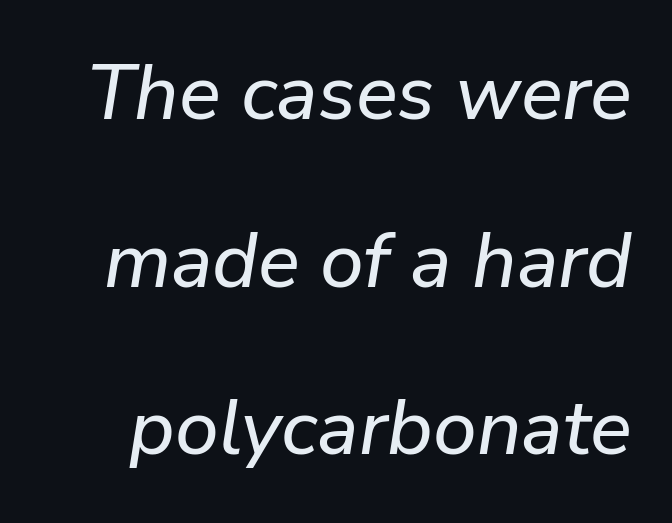
These lines stand farther apart than default settings would place them. Each word holds together tightly as a unit, with standard inter-letter gaps. Unmarked baselines from the first word to the last. Posture: slanted. Note the varied advance widths — an 'i' is clearly narrower than an 'm'.
